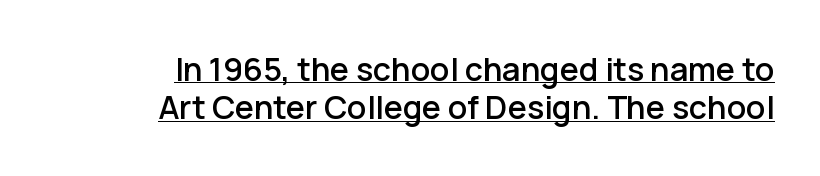
Q: Is the text italic (slanted)? A: No, it is upright.
Q: Is the typeface a serif or a sans-serif typeface? A: Sans-serif.
Q: Is the text underlined? A: Yes.
Q: How is the paragraph aligned? A: Right-aligned.
Q: Is the spacing between letters normal or unusually wide? A: Normal.
Q: Width (condensed, normal, or wide)? A: Normal.
Q: Stroke contrast? A: Low.
Q: x-height? A: Medium.
Q: Monospaced? A: No.
